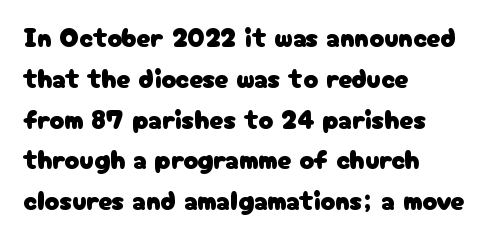
Q: Is the text italic (slanted)? A: No, it is upright.
Q: Is the text underlined? A: No.
Q: How is the paragraph aligned? A: Left-aligned.
Q: Is the spacing between letters normal or unusually wide? A: Normal.
Q: Is the spacing between lines tight, normal or loose? A: Normal.
